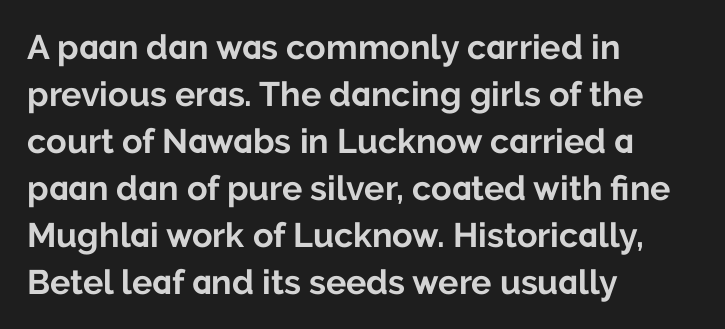
{"serif": "no", "italic": "no", "bold": "yes", "weight": "bold", "width": "normal", "stroke_contrast": "low", "x_height": "medium", "monospaced": "no", "underline": "no", "align": "left", "line_spacing": "normal", "line_spacing_ratio": 1.38, "letter_spacing": "normal", "letter_spacing_em": 0.0, "glyph_px": 34}
